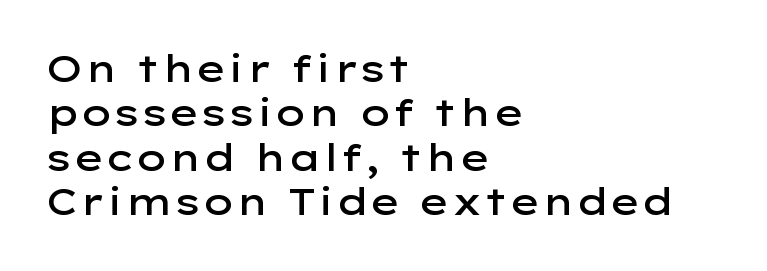
Q: Is the text bold? A: Semi-bold.
Q: Is the text italic (slanted)? A: No, it is upright.
Q: Is the typeface a serif or a sans-serif typeface? A: Sans-serif.
Q: Is the text underlined? A: No.
Q: How is the paragraph aligned? A: Left-aligned.
Q: Is the spacing between letters normal or unusually wide? A: Normal.
Q: Width (condensed, normal, or wide)? A: Wide.
Q: Stroke contrast? A: Low.
Q: x-height? A: Medium.
Q: Monospaced? A: No.
